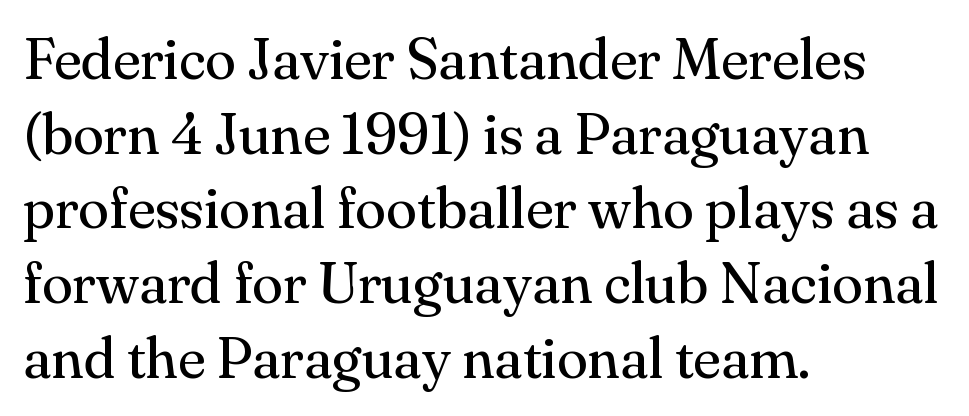
{"serif": "yes", "italic": "no", "bold": "no", "weight": "regular", "width": "normal", "stroke_contrast": "medium", "x_height": "small", "monospaced": "no", "underline": "no", "align": "left", "line_spacing": "normal", "line_spacing_ratio": 1.31, "letter_spacing": "normal", "letter_spacing_em": 0.0, "glyph_px": 57}
